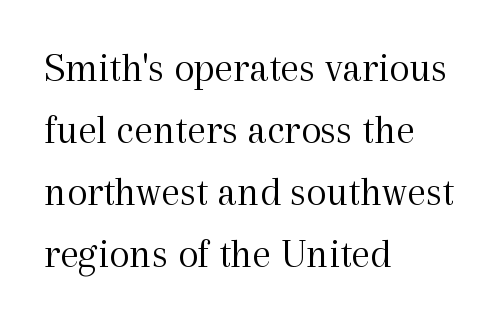
The image shows 42 px light serif type, upright; set left-aligned, normal line spacing (1.48x), normal letter spacing, not underlined; a medium x-height.
